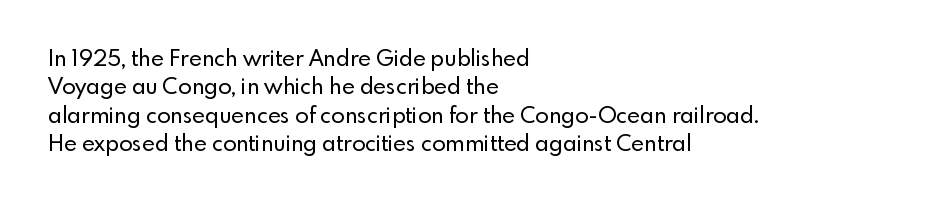
The image shows 22 px text type, upright; set left-aligned, normal line spacing (1.29x), normal letter spacing, not underlined.
